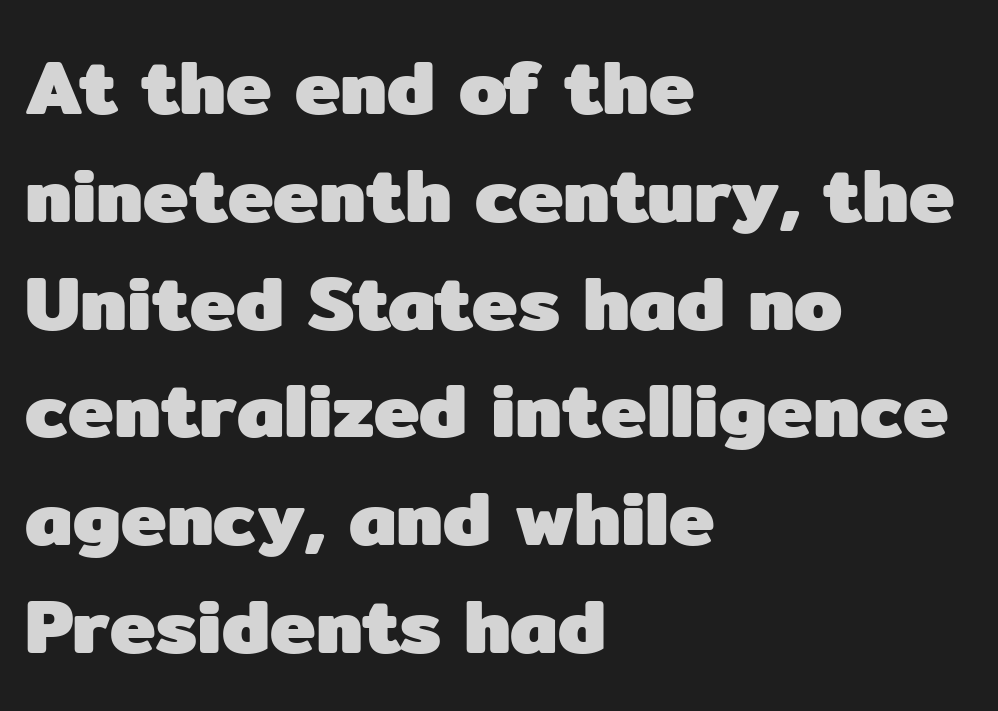
Q: Is the text bold? A: Yes.
Q: Is the text italic (slanted)? A: No, it is upright.
Q: Is the typeface a serif or a sans-serif typeface? A: Sans-serif.
Q: Is the text underlined? A: No.
Q: How is the paragraph aligned? A: Left-aligned.
Q: Is the spacing between letters normal or unusually wide? A: Normal.
Q: Is the spacing between lines tight, normal or loose? A: Normal.
Q: Width (condensed, normal, or wide)? A: Normal.
Q: Stroke contrast? A: Low.
Q: x-height? A: Medium.
Q: Monospaced? A: No.
